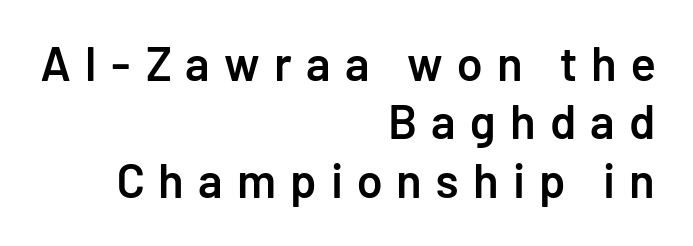
The image shows 47 px semibold sans-serif type, upright; set right-aligned, line spacing 1.24x, unusually wide letter spacing (+0.3 em), not underlined; low stroke contrast and a medium x-height.
